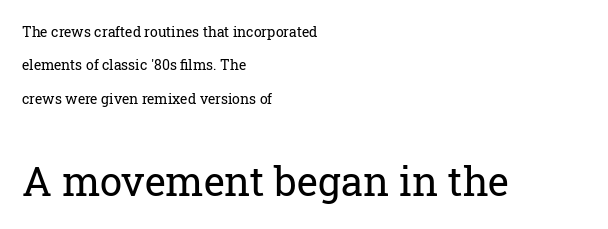
A bare baseline throughout the passage. A typesetter would call this proportional, since set widths differ per character. Characters remain perfectly vertical along every line. All the whitespace from short lines collects on the right. The rendering enlarges the type as you move from the upper chunk to the lower.
